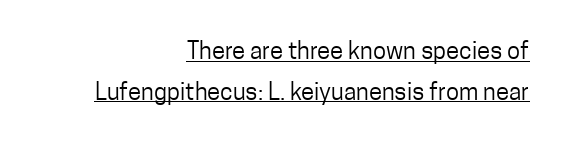
{"italic": "no", "bold": "no", "underline": "yes", "align": "right", "line_spacing": "normal", "line_spacing_ratio": 1.7, "letter_spacing": "normal", "letter_spacing_em": 0.0, "glyph_px": 24}
